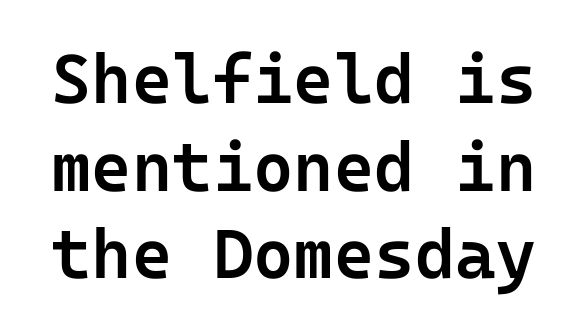
Q: Is the text bold? A: Semi-bold.
Q: Is the text italic (slanted)? A: No, it is upright.
Q: Is the typeface a serif or a sans-serif typeface? A: Sans-serif.
Q: Is the text underlined? A: No.
Q: Is the spacing between letters normal or unusually wide? A: Normal.
Q: Is the spacing between lines tight, normal or loose? A: Normal.
Q: Width (condensed, normal, or wide)? A: Normal.
Q: Stroke contrast? A: Low.
Q: x-height? A: Medium.
